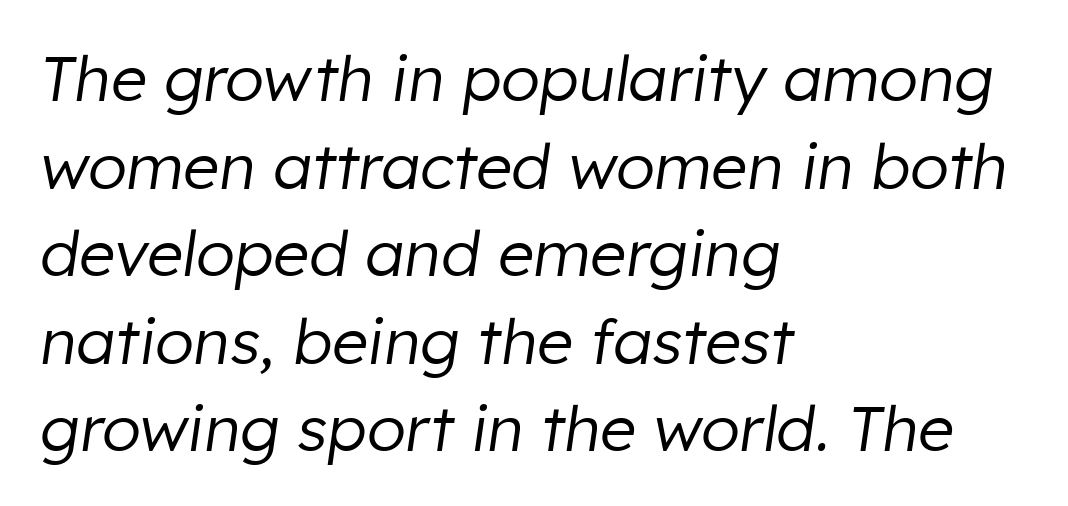
Q: Is the text bold? A: No.
Q: Is the text italic (slanted)? A: Yes, it leans right by about 8 degrees.
Q: Is the text underlined? A: No.
Q: How is the paragraph aligned? A: Left-aligned.
Q: Is the spacing between letters normal or unusually wide? A: Normal.
Q: Is the spacing between lines tight, normal or loose? A: Normal.
Q: Width (condensed, normal, or wide)? A: Normal.
Q: Stroke contrast? A: Low.
Q: x-height? A: Medium.
Q: Monospaced? A: No.
